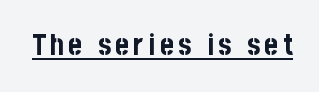
Q: Is the text bold? A: Yes.
Q: Is the text italic (slanted)? A: No, it is upright.
Q: Is the typeface a serif or a sans-serif typeface? A: Sans-serif.
Q: Is the text underlined? A: Yes.
Q: Width (condensed, normal, or wide)? A: Condensed.
Q: Stroke contrast? A: Low.
Q: x-height? A: Large.
Q: Monospaced? A: No.
